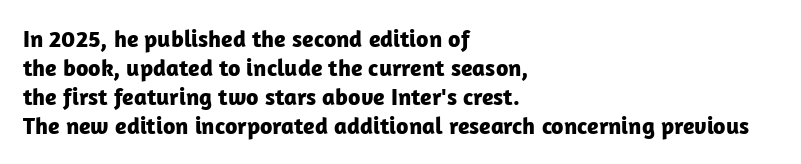
{"italic": "no", "bold": "yes", "underline": "no", "align": "left", "line_spacing_ratio": 1.21, "letter_spacing": "normal", "letter_spacing_em": 0.0, "glyph_px": 24}
